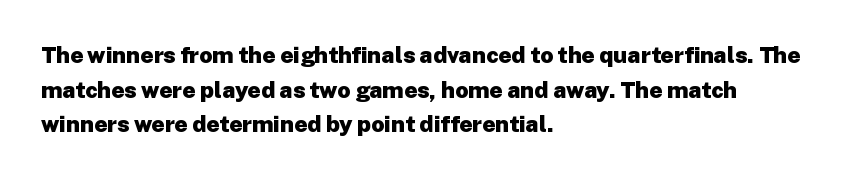
{"italic": "no", "bold": "yes", "underline": "no", "align": "left", "line_spacing": "normal", "line_spacing_ratio": 1.51, "letter_spacing": "normal", "letter_spacing_em": 0.0, "glyph_px": 23}
